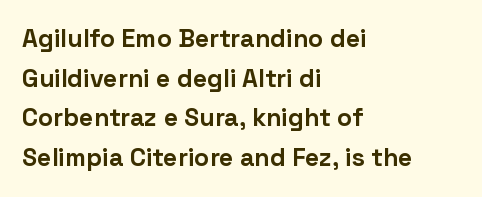
{"italic": "no", "bold": "yes", "underline": "no", "align": "left", "line_spacing": "normal", "line_spacing_ratio": 1.59, "letter_spacing": "normal", "letter_spacing_em": 0.0, "glyph_px": 25}
